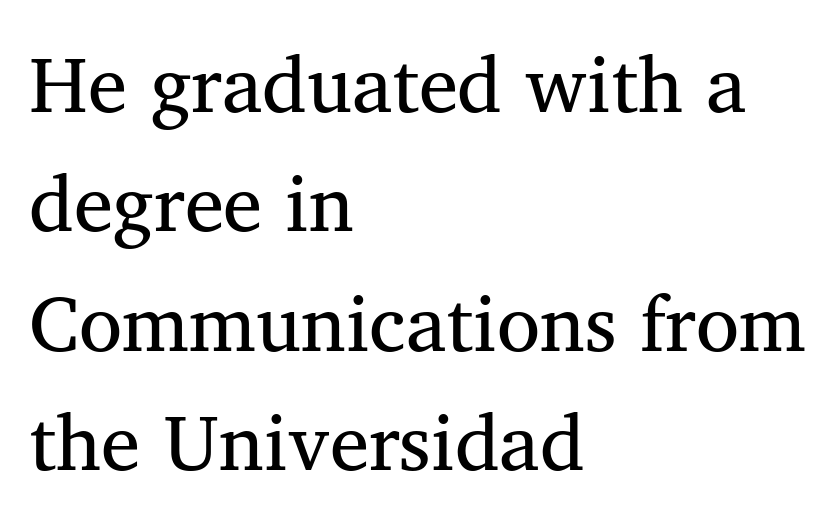
{"serif": "yes", "italic": "no", "bold": "no", "weight": "regular", "width": "normal", "stroke_contrast": "medium", "x_height": "medium", "monospaced": "no", "underline": "no", "align": "left", "line_spacing": "normal", "line_spacing_ratio": 1.51, "letter_spacing": "normal", "letter_spacing_em": 0.0, "glyph_px": 79}
